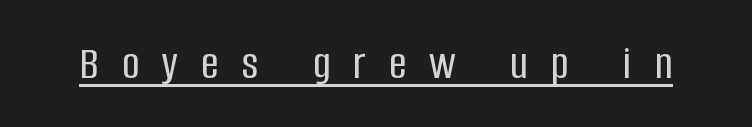
Has an underline been added? It has. The face used here is proportionally spaced, like ordinary book or web type. The type sits square on the baseline with zero lean. Substantial extra tracking has been applied to these lines. Unlike a traditional serif, this face leaves its strokes unadorned.
